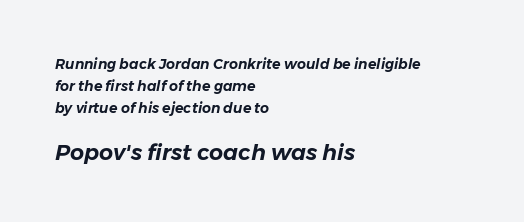
Q: Is the text italic (slanted)? A: Yes, it leans right by about 11 degrees.
Q: Is the text underlined? A: No.
Q: How is the paragraph aligned? A: Left-aligned.
Q: Is the spacing between letters normal or unusually wide? A: Normal.
Q: Is the spacing between lines tight, normal or loose? A: Normal.
Q: Which block of text is set in a larger size, the first (top) or the second (bottom)? A: The second (bottom) one.
